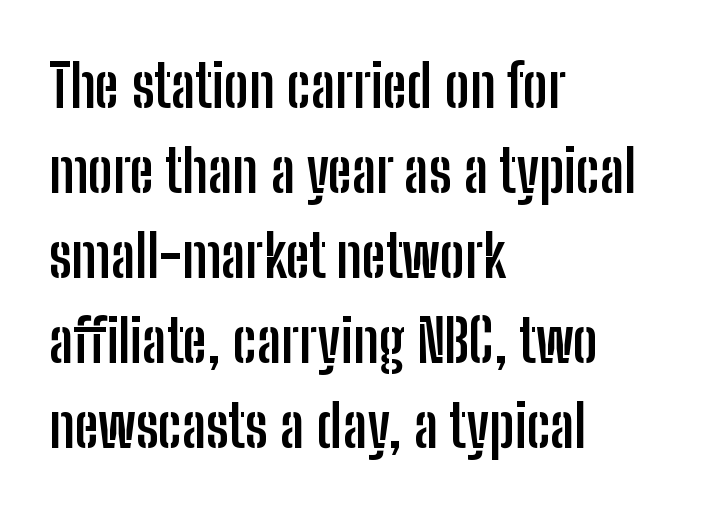
Q: Is the text bold? A: Yes.
Q: Is the text italic (slanted)? A: No, it is upright.
Q: Is the typeface a serif or a sans-serif typeface? A: Sans-serif.
Q: Is the text underlined? A: No.
Q: How is the paragraph aligned? A: Left-aligned.
Q: Is the spacing between letters normal or unusually wide? A: Normal.
Q: Is the spacing between lines tight, normal or loose? A: Normal.
Q: Width (condensed, normal, or wide)? A: Condensed.
Q: Stroke contrast? A: Low.
Q: x-height? A: Medium.
Q: Monospaced? A: No.
